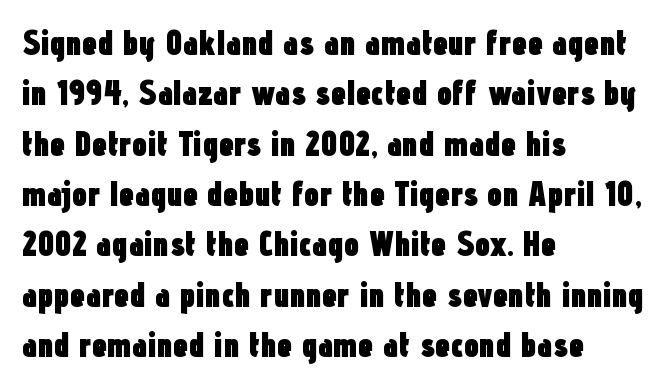
These lines are rendered in a variable-pitch font. Weight: bold. Words appear dense and cohesive because spacing is normal. Unlike a traditional serif, this face leaves its strokes unadorned.
